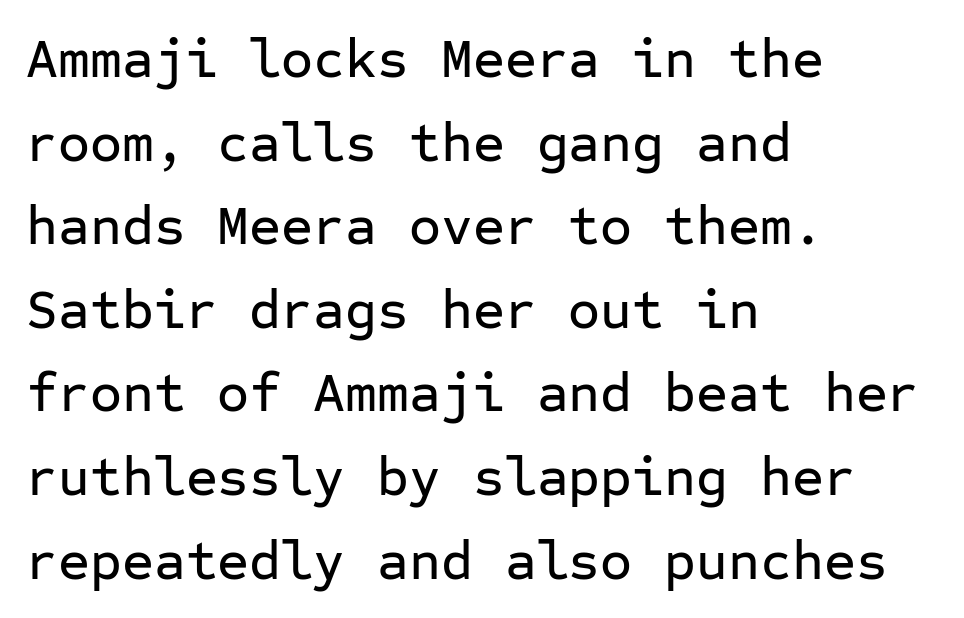
{"serif": "no", "italic": "no", "width": "normal", "stroke_contrast": "low", "x_height": "medium", "monospaced": "yes", "underline": "no", "align": "left", "line_spacing": "normal", "line_spacing_ratio": 1.52, "letter_spacing": "normal", "letter_spacing_em": 0.0, "glyph_px": 55}
